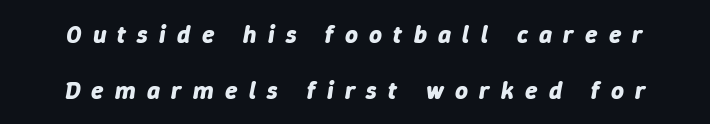
Q: Is the text bold? A: Yes.
Q: Is the text italic (slanted)? A: Yes, it leans right by about 9 degrees.
Q: Is the text underlined? A: No.
Q: Is the spacing between letters normal or unusually wide? A: Unusually wide.
Q: Is the spacing between lines tight, normal or loose? A: Loose.
